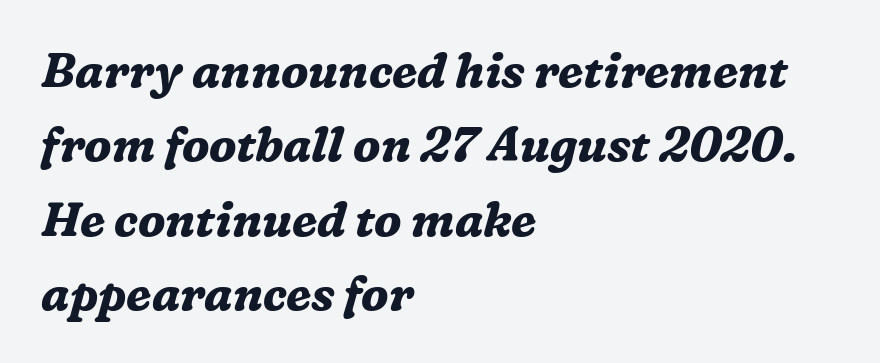
Clear beneath every line of the passage. The rows are spaced the way most documents space them. The passage shown is typed in a proportional face where columns would drift. The compositor pushed each line to the left boundary. The letters are slanted; this is an italic face. The face used here is rendered with its standard letterfit.
